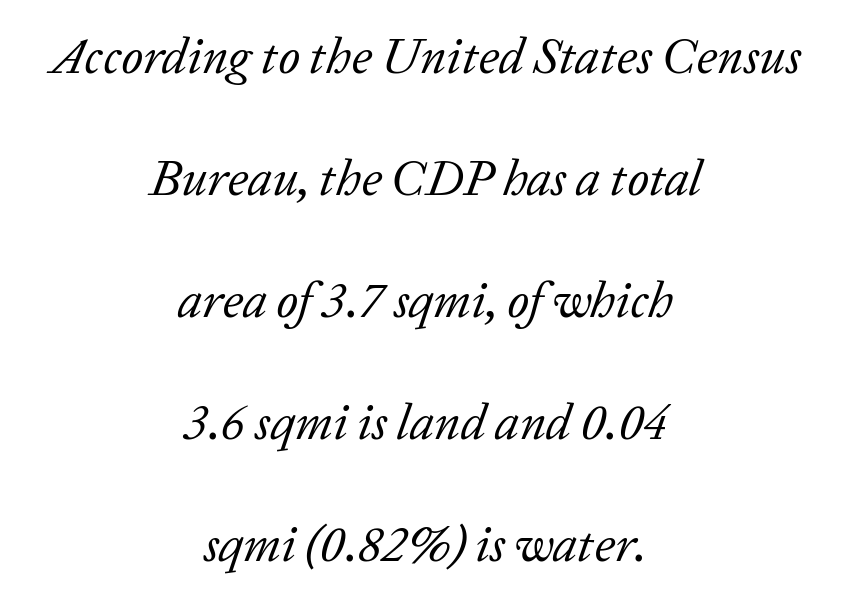
{"serif": "yes", "italic": "yes", "lean": "right", "slant_degrees": 20, "bold": "no", "weight": "regular", "width": "normal", "stroke_contrast": "low", "x_height": "medium", "monospaced": "no", "underline": "no", "align": "center", "line_spacing": "loose", "line_spacing_ratio": 2.44, "letter_spacing": "normal", "letter_spacing_em": 0.0, "glyph_px": 50}
